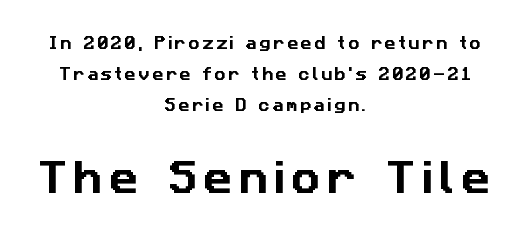
The image shows 36 px sans-serif type; set centered, loose line spacing (2.23x), not underlined; the second (bottom) block is 2.57x larger; low stroke contrast and a medium x-height.
